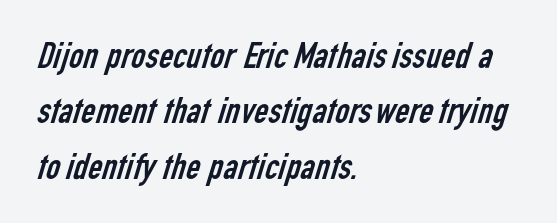
{"serif": "no", "bold": "no", "weight": "regular", "width": "condensed", "stroke_contrast": "low", "x_height": "medium", "monospaced": "no", "underline": "no", "align": "left", "line_spacing": "normal", "line_spacing_ratio": 1.42, "letter_spacing": "normal", "letter_spacing_em": 0.0, "glyph_px": 39}
